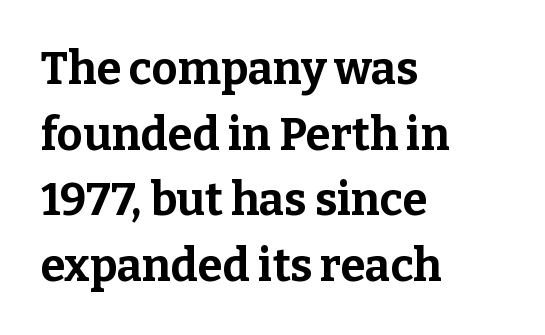
Q: Is the text bold? A: Yes.
Q: Is the text italic (slanted)? A: No, it is upright.
Q: Is the typeface a serif or a sans-serif typeface? A: Serif.
Q: Is the text underlined? A: No.
Q: How is the paragraph aligned? A: Left-aligned.
Q: Is the spacing between letters normal or unusually wide? A: Normal.
Q: Is the spacing between lines tight, normal or loose? A: Normal.
Q: Width (condensed, normal, or wide)? A: Normal.
Q: Stroke contrast? A: Low.
Q: x-height? A: Medium.
Q: Monospaced? A: No.
